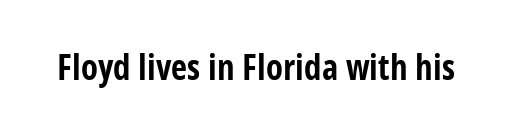
{"serif": "no", "italic": "no", "bold": "yes", "weight": "bold", "width": "condensed", "stroke_contrast": "low", "x_height": "large", "monospaced": "no", "underline": "no", "letter_spacing": "normal", "letter_spacing_em": 0.0, "glyph_px": 35}
